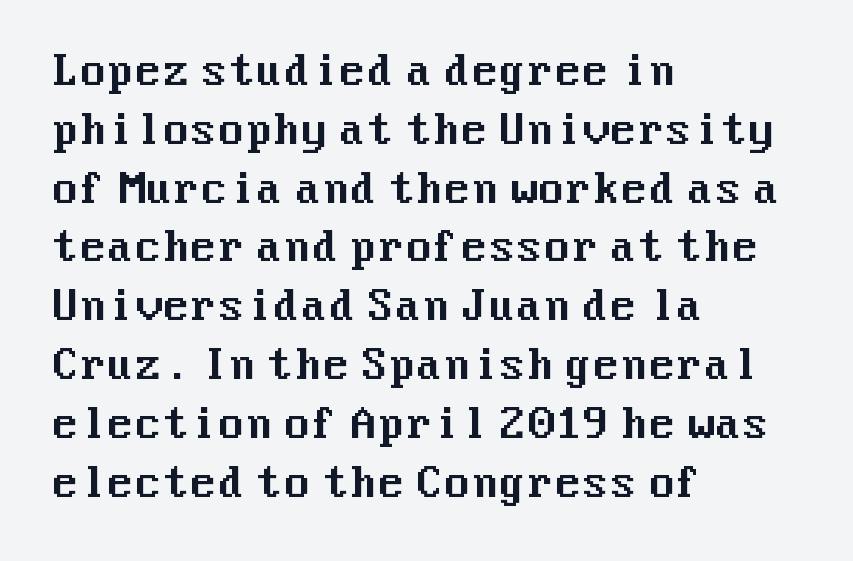
Q: Is the text italic (slanted)? A: No, it is upright.
Q: Is the typeface a serif or a sans-serif typeface? A: Sans-serif.
Q: Is the text underlined? A: No.
Q: How is the paragraph aligned? A: Left-aligned.
Q: Is the spacing between letters normal or unusually wide? A: Normal.
Q: Is the spacing between lines tight, normal or loose? A: Normal.
Q: Width (condensed, normal, or wide)? A: Normal.
Q: Stroke contrast? A: Medium.
Q: x-height? A: Medium.
